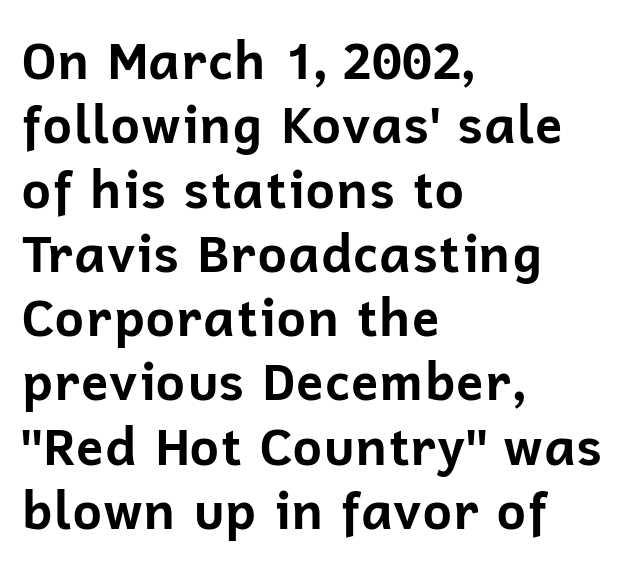
The image shows 51 px bold sans-serif type, upright; set left-aligned, normal line spacing (1.26x), normal letter spacing, not underlined; low stroke contrast and a medium x-height.
